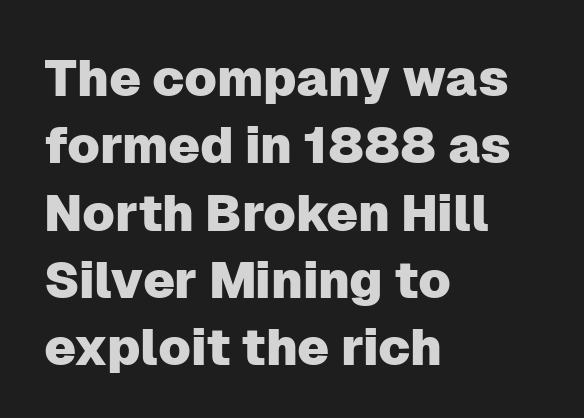
The image shows 51 px sans-serif type, upright; set left-aligned, normal line spacing (1.32x), normal letter spacing, not underlined; low stroke contrast and a medium x-height.
